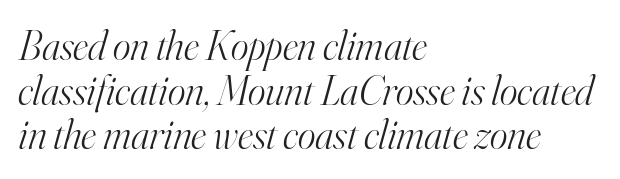
Unbolded letterforms with no extra heft. Tracking here is standard; glyphs follow each other at the usual distance. Alignment: flush left. Any mark beneath the type? The region is blank. If you measured baseline to baseline, you'd find a short distance. Emphasis-style slanted type is in use.
